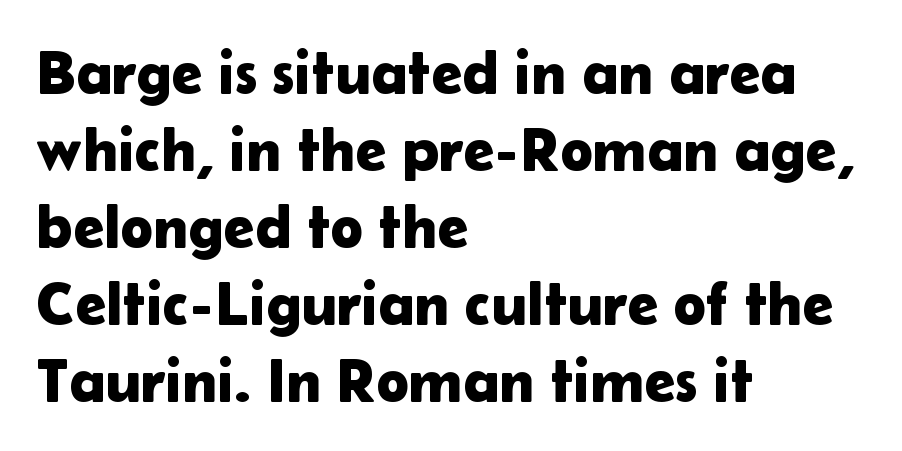
Q: Is the text italic (slanted)? A: No, it is upright.
Q: Is the typeface a serif or a sans-serif typeface? A: Sans-serif.
Q: Is the text underlined? A: No.
Q: How is the paragraph aligned? A: Left-aligned.
Q: Is the spacing between letters normal or unusually wide? A: Normal.
Q: Width (condensed, normal, or wide)? A: Normal.
Q: Stroke contrast? A: Low.
Q: x-height? A: Medium.
Q: Monospaced? A: No.
